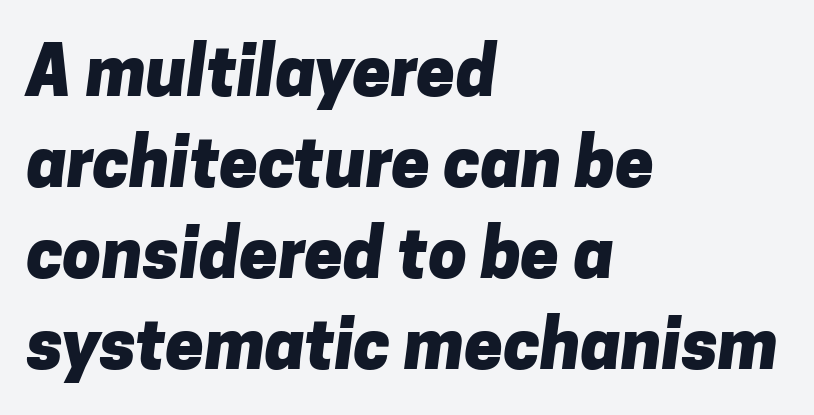
The image shows 69 px heavy sans-serif type; set left-aligned, normal line spacing (1.32x), normal letter spacing, not underlined; low stroke contrast and a medium x-height.
